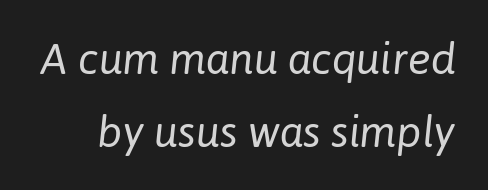
Q: Is the text bold? A: No.
Q: Is the text italic (slanted)? A: Yes, it leans right by about 6 degrees.
Q: Is the text underlined? A: No.
Q: Is the spacing between letters normal or unusually wide? A: Normal.
Q: Is the spacing between lines tight, normal or loose? A: Normal.
Q: Width (condensed, normal, or wide)? A: Normal.
Q: Stroke contrast? A: Low.
Q: x-height? A: Medium.
Q: Monospaced? A: No.
